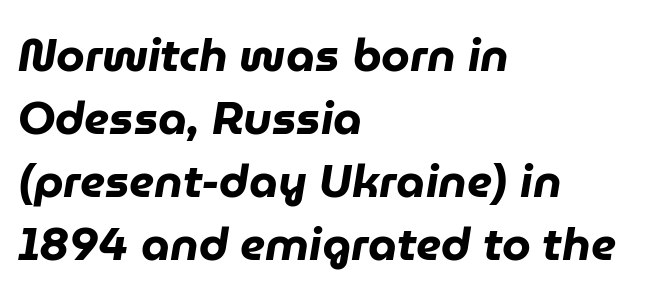
{"italic": "yes", "lean": "right", "slant_degrees": 9, "bold": "yes", "weight": "heavy", "width": "normal", "stroke_contrast": "low", "x_height": "medium", "monospaced": "no", "underline": "no", "align": "left", "line_spacing": "normal", "line_spacing_ratio": 1.37, "letter_spacing": "normal", "letter_spacing_em": 0.0, "glyph_px": 46}
